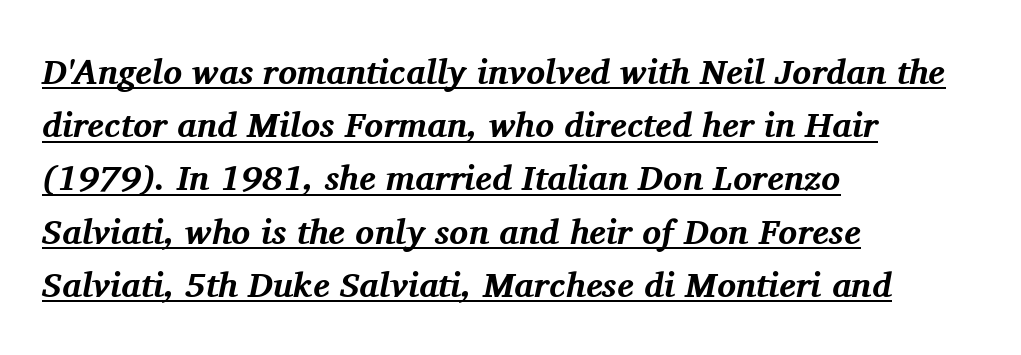
Underlining? Definitely there. You could call the tracking neutral — neither tight nor loose. A typesetter would label this face a serif. The rows are spaced the way most documents space them. Compared with ordinary roman type, these characters are visibly tilted.
